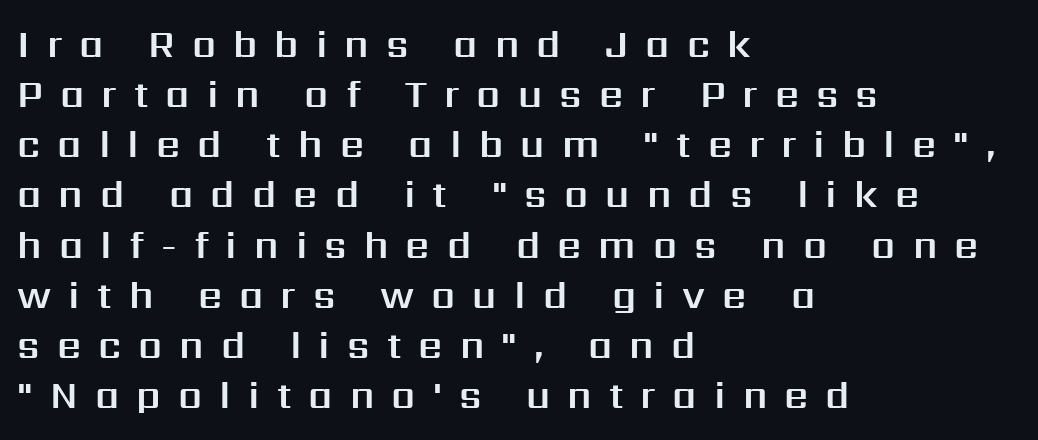
{"serif": "no", "italic": "no", "width": "normal", "stroke_contrast": "medium", "x_height": "medium", "monospaced": "no", "underline": "no", "align": "left", "line_spacing": "normal", "line_spacing_ratio": 1.32, "letter_spacing": "wide", "letter_spacing_em": 0.45, "glyph_px": 38}
